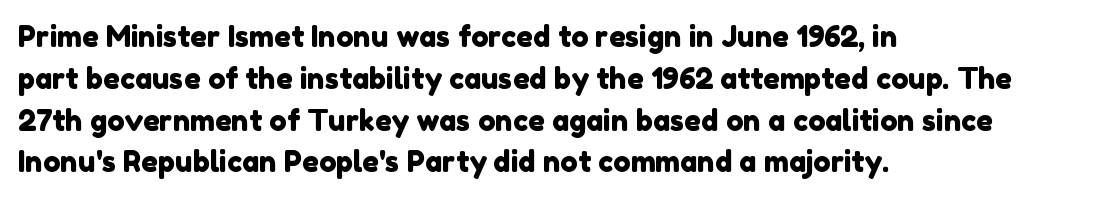
The image shows 29 px sans-serif type; set left-aligned, normal line spacing (1.44x), normal letter spacing, not underlined; low stroke contrast and a medium x-height.
